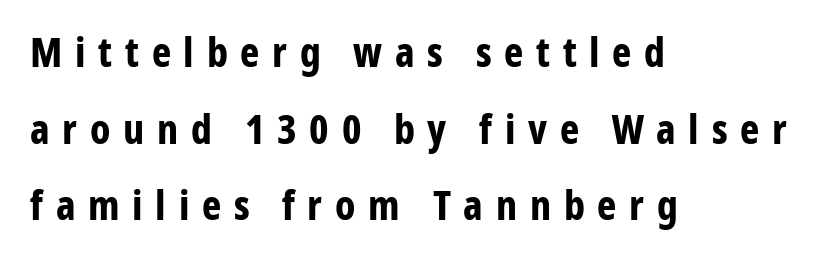
{"serif": "no", "italic": "no", "bold": "yes", "weight": "bold", "width": "condensed", "stroke_contrast": "low", "x_height": "medium", "monospaced": "no", "underline": "no", "align": "left", "line_spacing_ratio": 1.87, "letter_spacing": "wide", "letter_spacing_em": 0.31, "glyph_px": 41}
